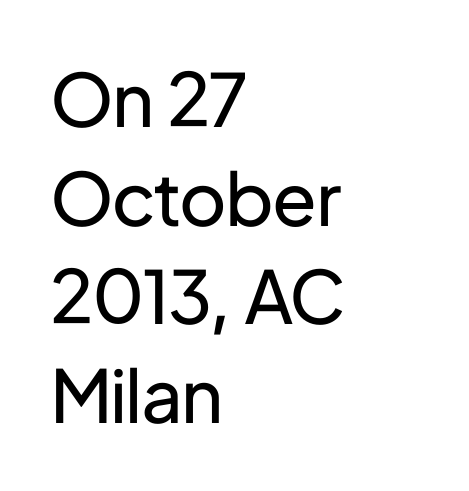
The image shows 73 px regular-weight sans-serif type, upright; set left-aligned, normal line spacing (1.35x), normal letter spacing, not underlined; low stroke contrast and a medium x-height.
